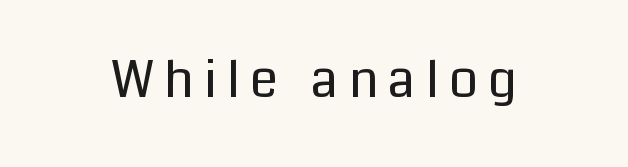
Unmarked baselines from the first word to the last. Quick note: not italic, upright. Letter spacing: wide. This rendering employs a face without finishing strokes, i.e., a sans-serif. Think of a printed novel: that variable character pitch is what you see here. Unbolded letterforms with no extra heft.
